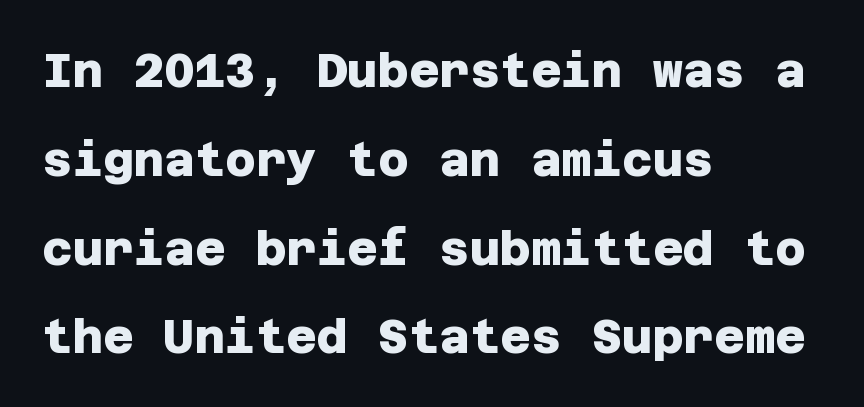
The image shows 47 px heavy sans-serif type; set left-aligned, line spacing 1.89x, normal letter spacing, not underlined; low stroke contrast and a large x-height.
